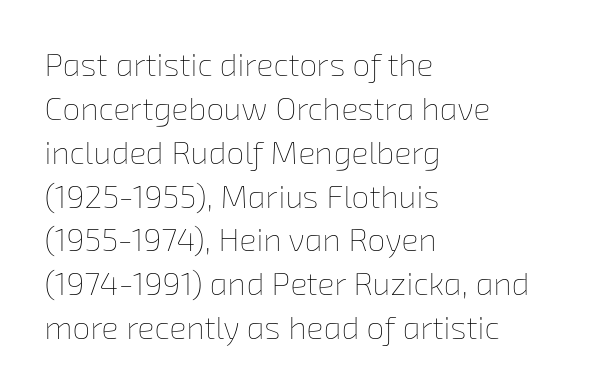
Line starts are locked; line ends wander. Looks like regular typesetting: each glyph gets only the width it needs. These lines sit exactly where default settings would place them. Stems here are at most as thick as an everyday book face. The area under the type is left untouched.
